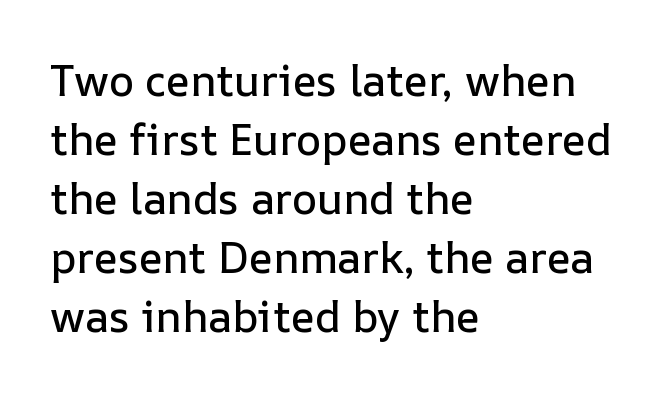
The image shows 43 px text type, upright; set left-aligned, normal line spacing (1.37x), normal letter spacing, not underlined; low stroke contrast and a medium x-height.
